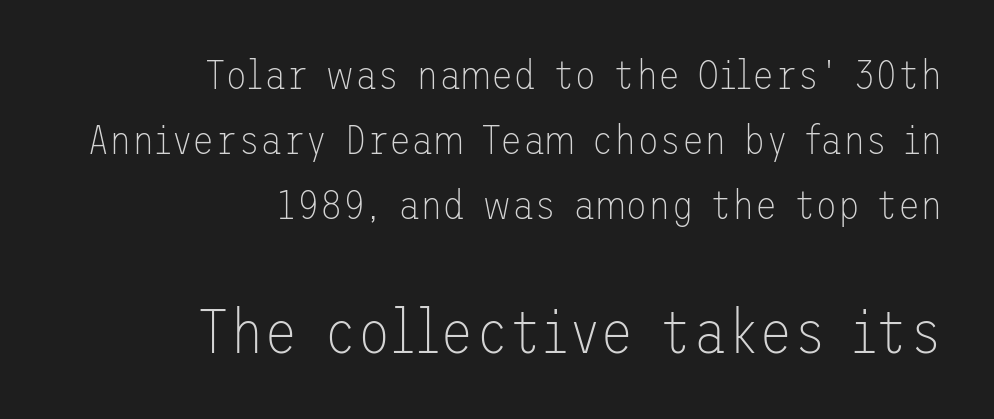
Q: Is the text bold? A: No.
Q: Is the text italic (slanted)? A: No, it is upright.
Q: Is the typeface a serif or a sans-serif typeface? A: Sans-serif.
Q: Is the text underlined? A: No.
Q: How is the paragraph aligned? A: Right-aligned.
Q: Is the spacing between letters normal or unusually wide? A: Normal.
Q: Is the spacing between lines tight, normal or loose? A: Normal.
Q: Which block of text is set in a larger size, the first (top) or the second (bottom)? A: The second (bottom) one.
Q: Width (condensed, normal, or wide)? A: Normal.
Q: Stroke contrast? A: Low.
Q: x-height? A: Medium.
